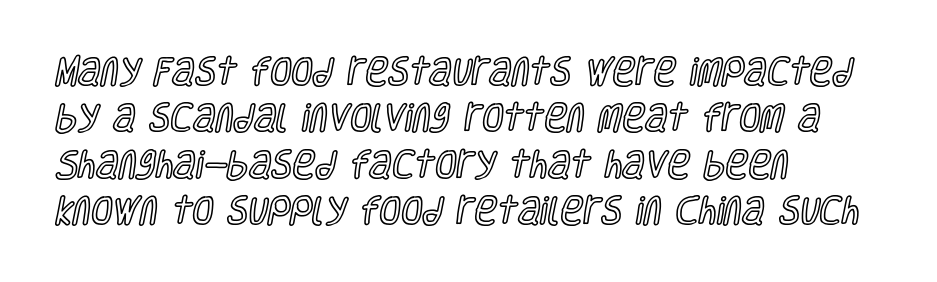
{"width": "condensed", "x_height": "large", "monospaced": "no", "underline": "no", "align": "left", "line_spacing": "normal", "line_spacing_ratio": 1.5, "letter_spacing": "normal", "letter_spacing_em": 0.0, "glyph_px": 31}
